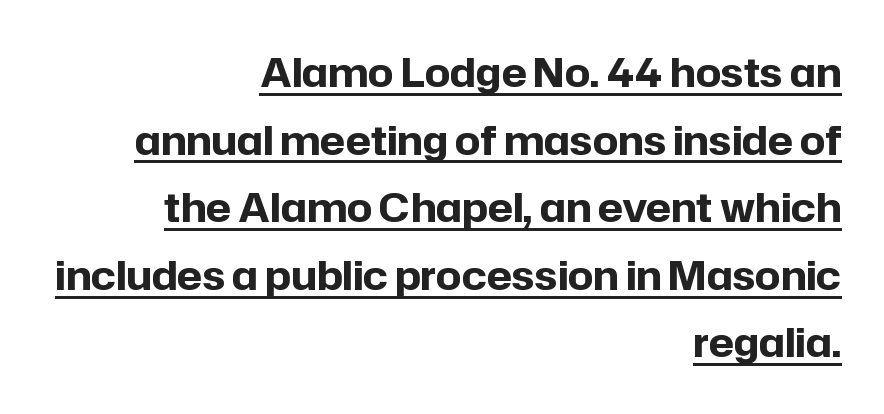
Descenders here cross a horizontal rule under the line. The designer left line spacing at the default. These words are printed bold, with thick strokes throughout. The face used here is proportionally spaced, like ordinary book or web type. A flush-right, rag-left setting is used for this passage. Observe the absence of serifs on each vertical stroke in this sample.
